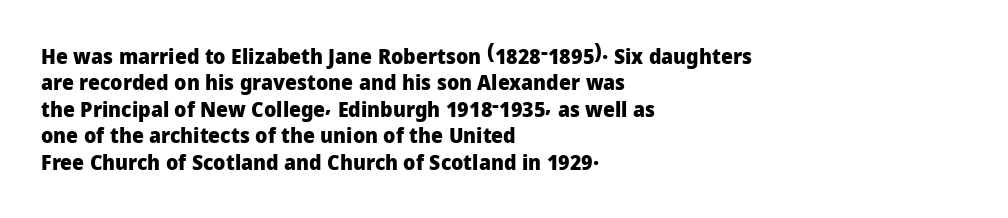
What weight is shown? A full bold with thick strokes. The lettering holds an erect, upright posture throughout. Plain, unruled lines of type. The rendering keeps characters at their native spacing. Leading: standard.
